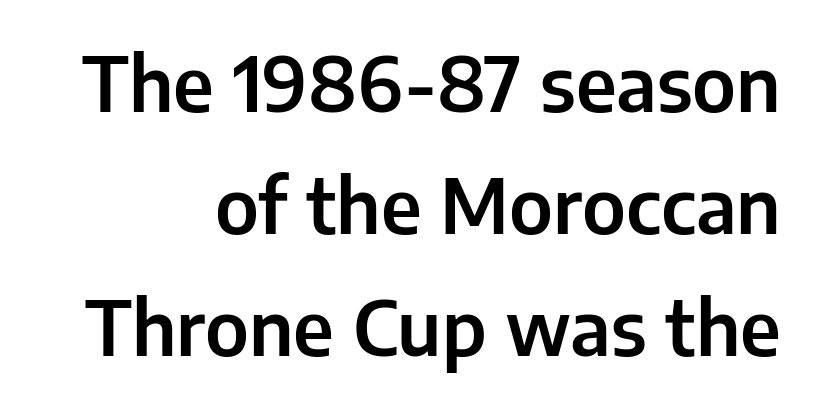
This sample is right-justified, so line beginnings fall wherever the words allow. The passage shown has conventional tracking throughout. Honestly, the row spacing looks completely unremarkable. Examine the stroke ends and you'll find no serifs. Every character sits straight up, as roman type does.
